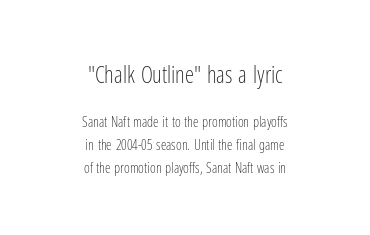
Q: Is the text bold? A: No.
Q: Is the text italic (slanted)? A: No, it is upright.
Q: Is the text underlined? A: No.
Q: How is the paragraph aligned? A: Centered.
Q: Is the spacing between letters normal or unusually wide? A: Normal.
Q: Is the spacing between lines tight, normal or loose? A: Normal.
Q: Which block of text is set in a larger size, the first (top) or the second (bottom)? A: The first (top) one.
